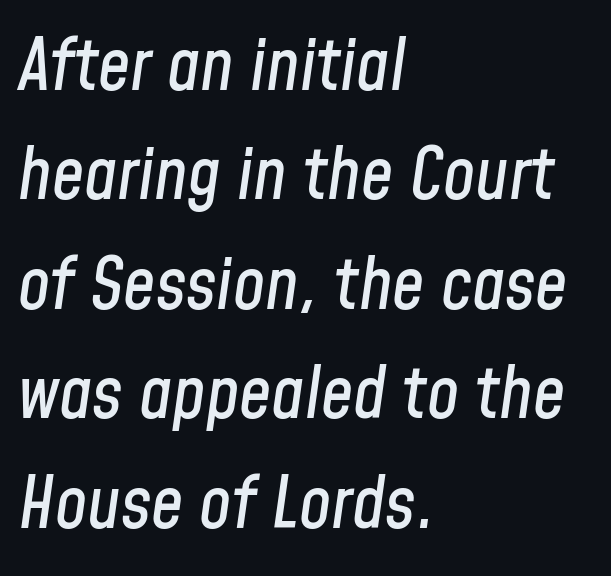
The compositor pushed each line to the left boundary. There is no visible air inserted between adjacent glyphs. Spacing verdict: proportional, widths tailored to each character. The passage shown is not underscored anywhere.
